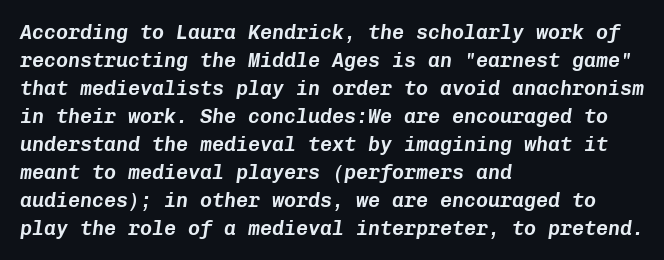
The face used here has a pronounced slope to its letters. In terms of leading, this rendering sits right in the middle. Words appear dense and cohesive because spacing is normal. The lines are quadded left. Descender tails drop into unmarked territory.
